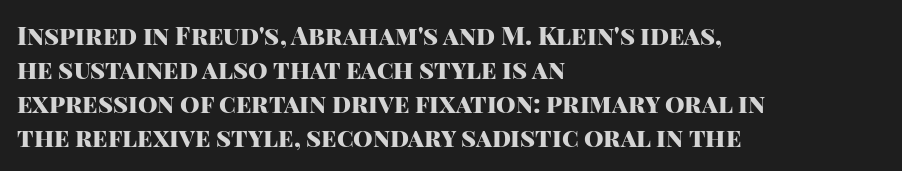
Just letters on the line, the space beneath them empty. No italicization has been applied; the sample stays upright. The rows are spaced the way most documents space them. The glyphs have the mass of a bold cut. Look at the tracking — it's just the regular setting, nothing added. Each line starts at the same left margin while the right side varies.
